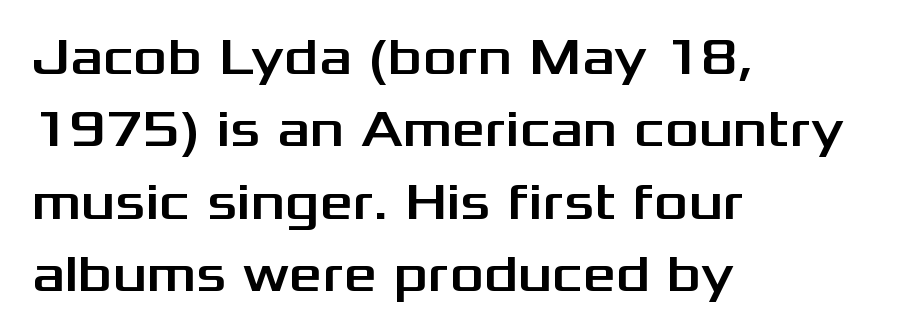
The font family rendered here belongs to the sans-serif group. Upright lettering throughout. Each line starts at the same left margin while the right side varies. Regular leading. Spacing between characters is what you'd get straight out of the box. Spacing verdict: proportional, widths tailored to each character.
